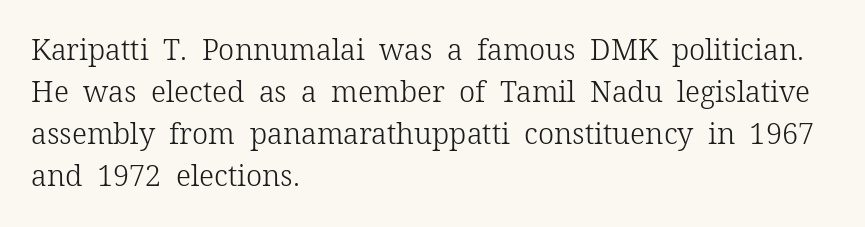
{"serif": "yes", "italic": "no", "bold": "no", "weight": "light", "width": "normal", "stroke_contrast": "low", "x_height": "medium", "monospaced": "no", "underline": "no", "align": "left", "line_spacing": "normal", "line_spacing_ratio": 1.45, "letter_spacing": "normal", "letter_spacing_em": 0.0, "glyph_px": 29}
